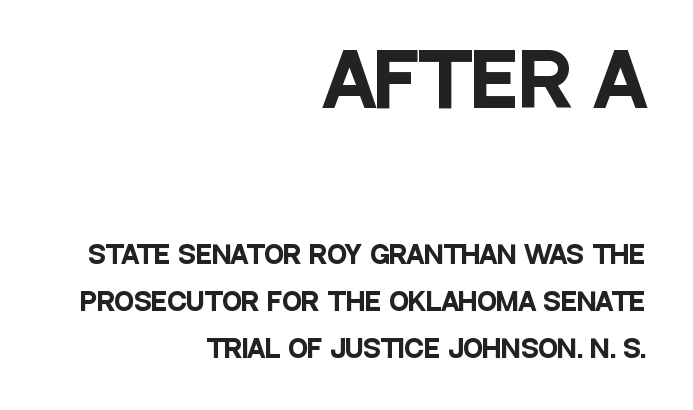
The image shows 71 px heavy, condensed sans-serif type, upright; set right-aligned, loose line spacing (1.95x), normal letter spacing, not underlined; the first (top) block is 2.96x larger; low stroke contrast and a large x-height.
